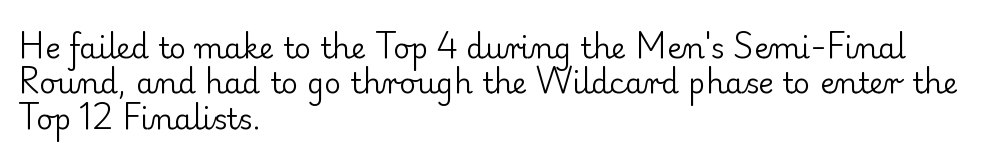
The image shows 29 px regular-weight serif type, upright; set left-aligned, line spacing 1.22x, normal letter spacing, not underlined; low stroke contrast and a small x-height.
